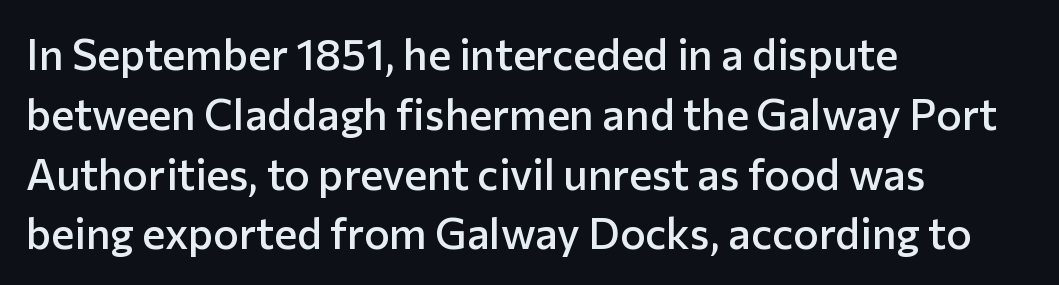
The image shows 43 px semibold sans-serif type, upright; set left-aligned, normal line spacing (1.39x), normal letter spacing, not underlined; low stroke contrast and a medium x-height.
